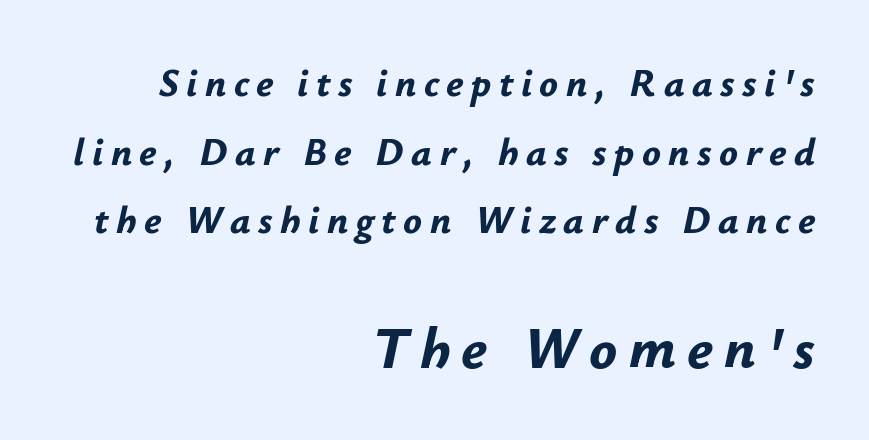
Spacing verdict: proportional, widths tailored to each character. Just letters on the line, the space beneath them empty. If you squint, the bottom block still reads clearly — it's the larger of the two. The sample has been set heavy, in full bold. Line ends are locked; line starts wander.
